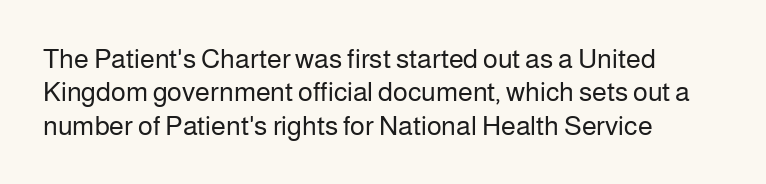
The image shows 27 px text type, upright; set left-aligned, line spacing 1.24x, normal letter spacing, not underlined.
